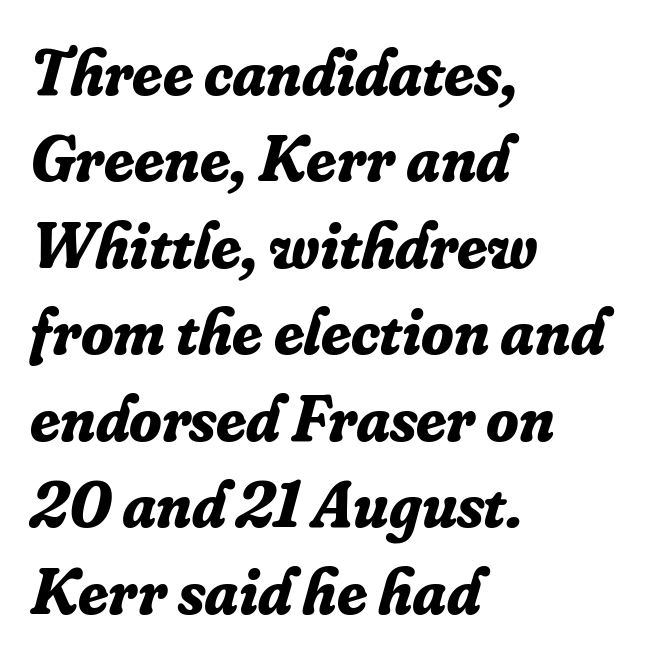
Q: Is the text bold? A: Yes.
Q: Is the text italic (slanted)? A: Yes, it leans right by about 16 degrees.
Q: Is the typeface a serif or a sans-serif typeface? A: Serif.
Q: Is the text underlined? A: No.
Q: How is the paragraph aligned? A: Left-aligned.
Q: Is the spacing between letters normal or unusually wide? A: Normal.
Q: Is the spacing between lines tight, normal or loose? A: Normal.
Q: Width (condensed, normal, or wide)? A: Normal.
Q: Stroke contrast? A: Low.
Q: x-height? A: Small.
Q: Monospaced? A: No.
